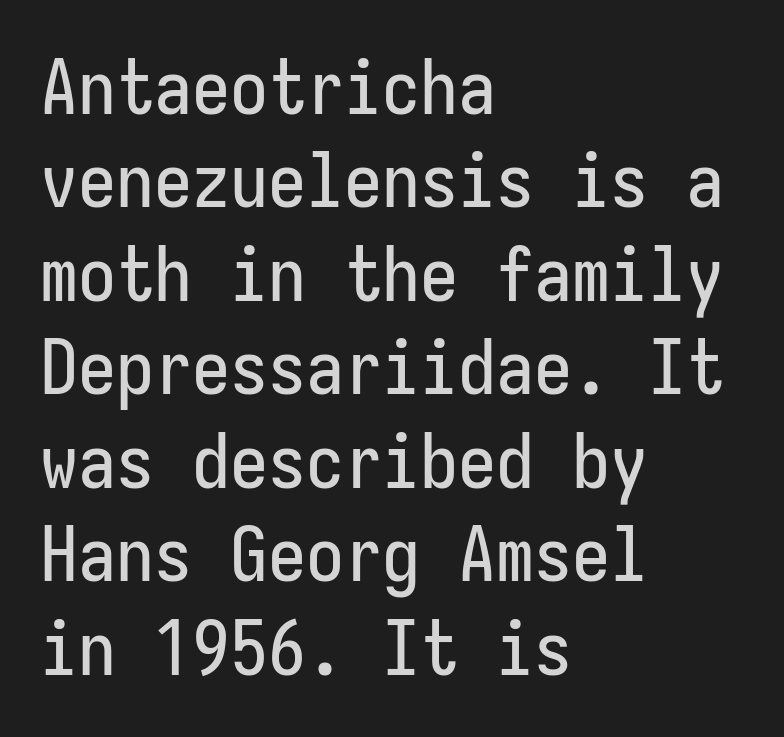
Rendered with straight, roman letterforms. Observe the ordinary spacing: letters are neighbours, not strangers. The text block is weighted toward the left margin, trailing off unevenly rightward. Font category for this specimen: sans-serif.
